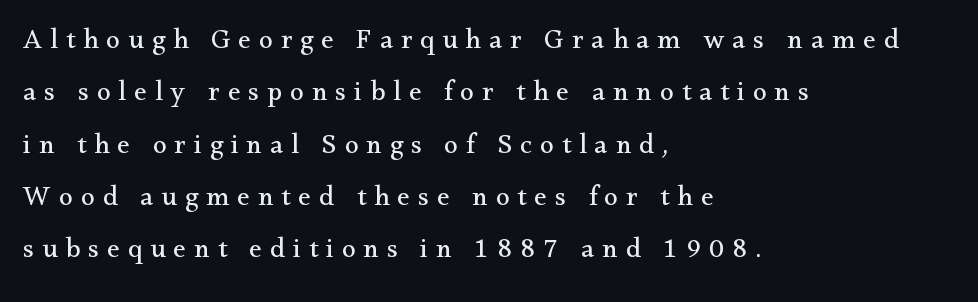
Q: Is the text bold? A: No.
Q: Is the text italic (slanted)? A: No, it is upright.
Q: Is the typeface a serif or a sans-serif typeface? A: Serif.
Q: Is the text underlined? A: No.
Q: How is the paragraph aligned? A: Left-aligned.
Q: Is the spacing between letters normal or unusually wide? A: Unusually wide.
Q: Width (condensed, normal, or wide)? A: Normal.
Q: Stroke contrast? A: Medium.
Q: x-height? A: Small.
Q: Monospaced? A: No.
